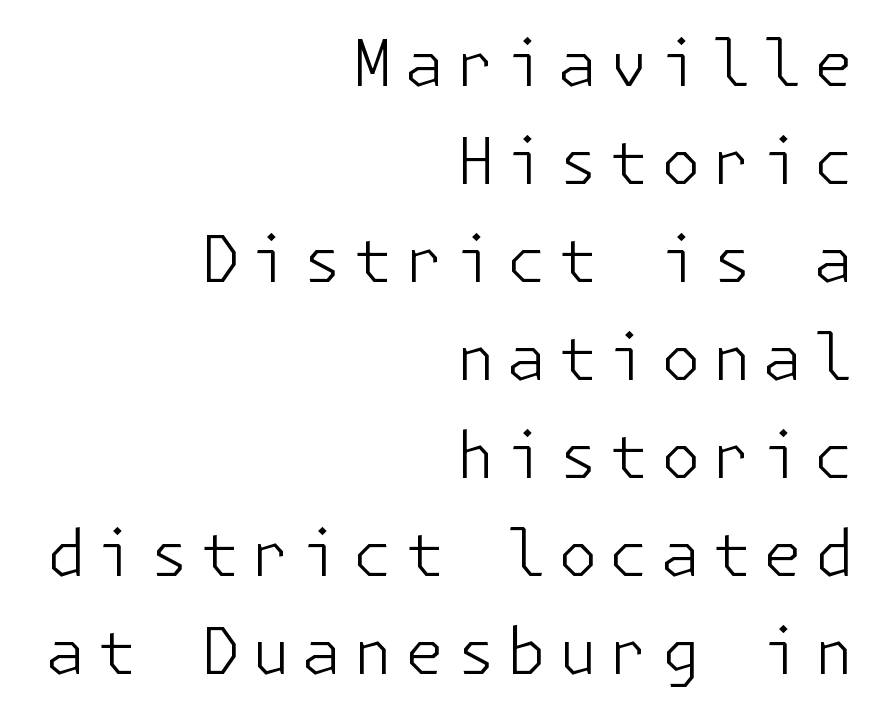
Q: Is the text bold? A: No.
Q: Is the text italic (slanted)? A: No, it is upright.
Q: Is the typeface a serif or a sans-serif typeface? A: Sans-serif.
Q: Is the text underlined? A: No.
Q: How is the paragraph aligned? A: Right-aligned.
Q: Is the spacing between lines tight, normal or loose? A: Normal.
Q: Width (condensed, normal, or wide)? A: Normal.
Q: Stroke contrast? A: Low.
Q: x-height? A: Medium.
